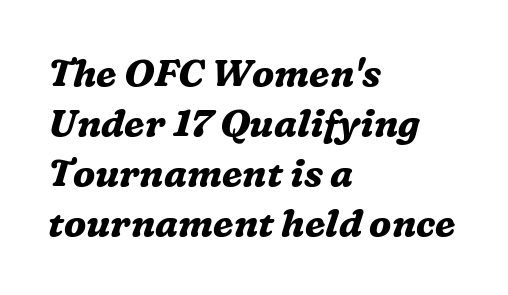
{"serif": "yes", "italic": "yes", "lean": "right", "slant_degrees": 16, "bold": "yes", "weight": "bold", "width": "normal", "stroke_contrast": "medium", "x_height": "medium", "monospaced": "no", "underline": "no", "align": "left", "line_spacing": "normal", "line_spacing_ratio": 1.32, "letter_spacing": "normal", "letter_spacing_em": 0.0, "glyph_px": 38}
